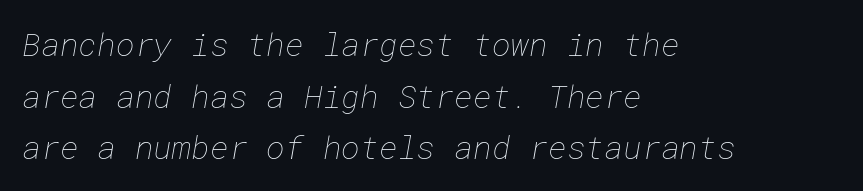
The image shows 32 px thin type; set left-aligned, normal line spacing (1.61x), normal letter spacing, not underlined; low stroke contrast and a medium x-height.
